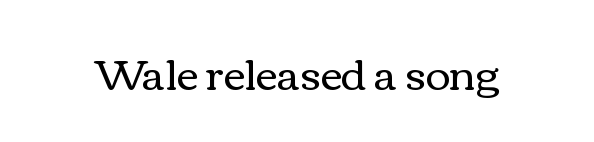
The space beneath each line is pristine and unruled. Character widths vary here, with narrow letters taking less room than wide ones. Upright lettering throughout. This reads as an unemphasized weight, regular at the heaviest.
